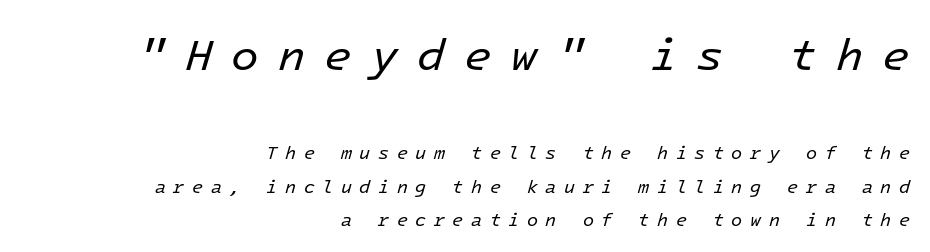
Q: Is the text bold? A: No.
Q: Is the text italic (slanted)? A: Yes, it leans right by about 16 degrees.
Q: Is the text underlined? A: No.
Q: How is the paragraph aligned? A: Right-aligned.
Q: Is the spacing between letters normal or unusually wide? A: Unusually wide.
Q: Which block of text is set in a larger size, the first (top) or the second (bottom)? A: The first (top) one.
Q: Width (condensed, normal, or wide)? A: Normal.
Q: Stroke contrast? A: Low.
Q: x-height? A: Medium.
Q: Monospaced? A: Yes.
